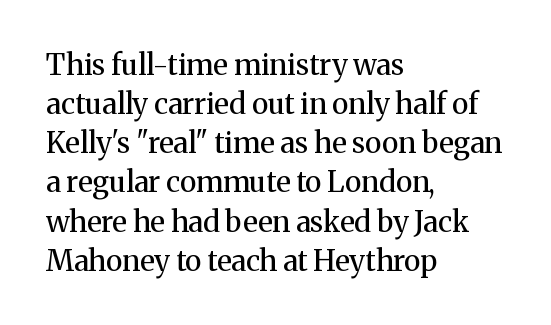
Weight: in the light-to-regular range. Little horizontal feet cap the strokes, marking this as serif type. This rendering uses left alignment, leaving the right contour irregular. The rendering uses a moderate line-height, typical for paragraphs. Bare-footed words on every line. The passage shown has conventional tracking throughout.
